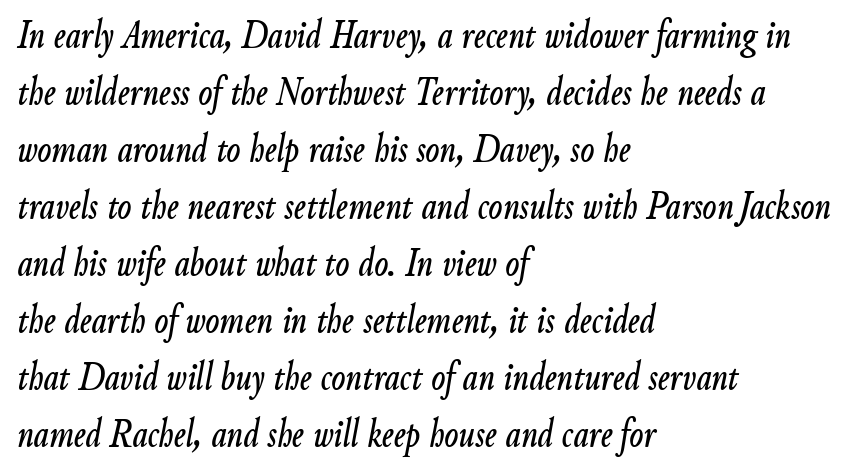
Notice how the passage keeps a crisp vertical edge on the left only. Quick note: italic. Underline: absent. Does extra space separate the letters? No, they use regular spacing.
